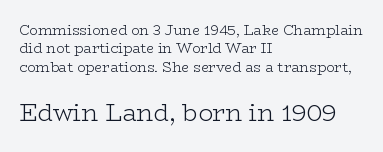
The image shows 24 px text type, upright; set left-aligned, normal line spacing (1.31x), normal letter spacing, not underlined; the second (bottom) block is 1.71x larger.
